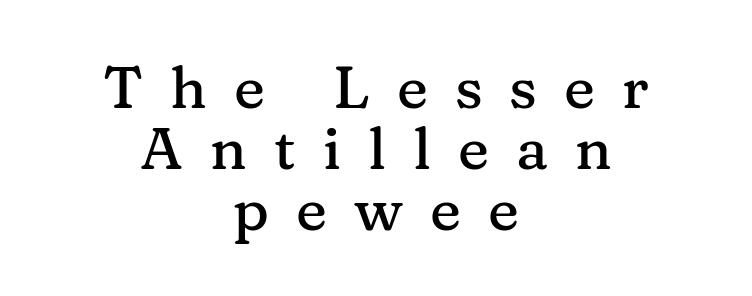
{"serif": "yes", "italic": "no", "width": "normal", "stroke_contrast": "medium", "x_height": "medium", "monospaced": "no", "underline": "no", "align": "center", "line_spacing": "tight", "line_spacing_ratio": 1.03, "letter_spacing": "wide", "letter_spacing_em": 0.46, "glyph_px": 59}
